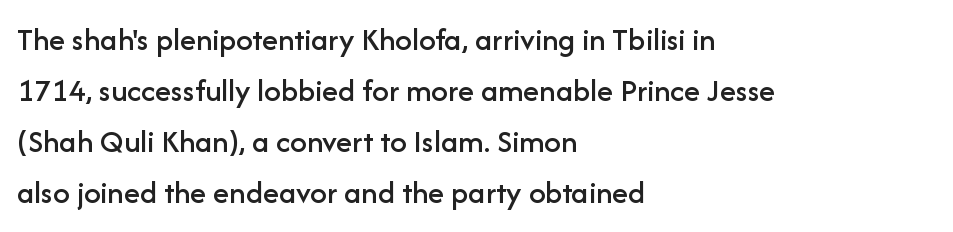
{"serif": "no", "italic": "no", "width": "normal", "stroke_contrast": "low", "x_height": "medium", "monospaced": "no", "underline": "no", "align": "left", "line_spacing": "normal", "line_spacing_ratio": 1.55, "letter_spacing": "normal", "letter_spacing_em": 0.0, "glyph_px": 33}
